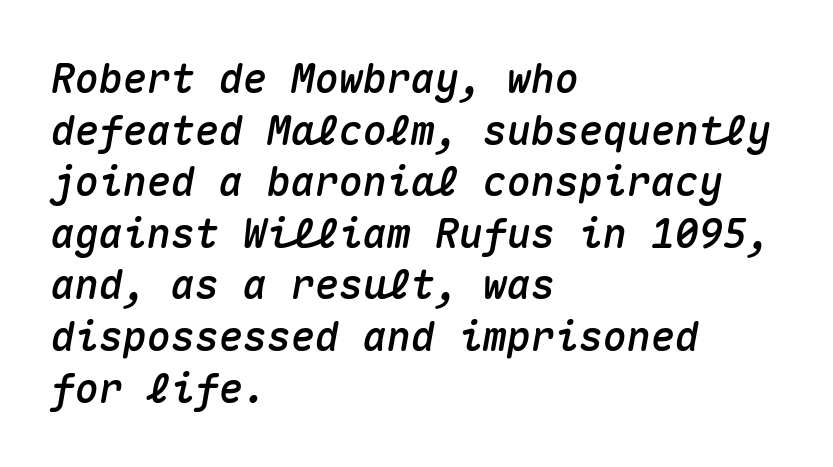
The image shows 40 px text type, italic (leaning right), monospaced; set left-aligned, normal line spacing (1.29x), normal letter spacing, not underlined; medium stroke contrast and a medium x-height.
